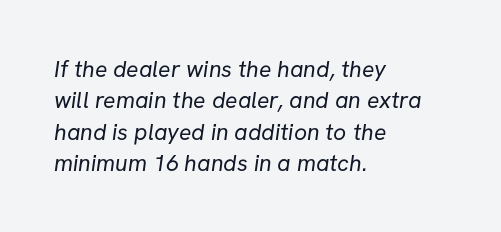
{"bold": "no", "underline": "no", "align": "left", "line_spacing": "normal", "line_spacing_ratio": 1.36, "letter_spacing": "normal", "letter_spacing_em": 0.0, "glyph_px": 23}
